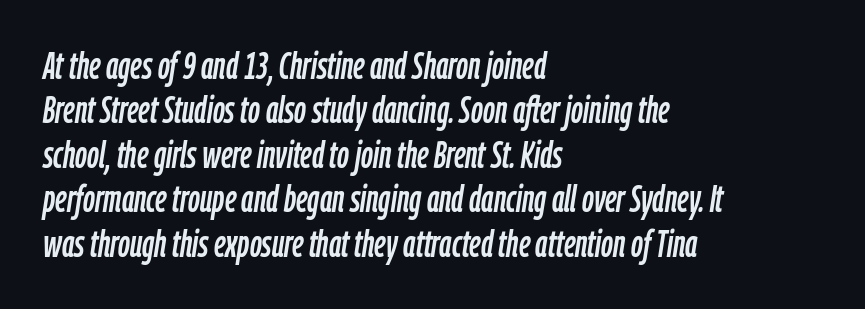
The image shows 37 px condensed type, italic (leaning right); set left-aligned, line spacing 1.2x, normal letter spacing, not underlined; low stroke contrast and a medium x-height.
